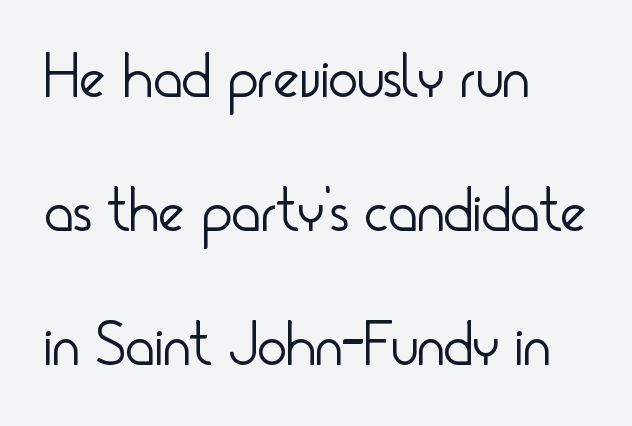
The image shows 62 px light, condensed sans-serif type, upright; set left-aligned, loose line spacing (2.16x), normal letter spacing, not underlined; low stroke contrast and a small x-height.
